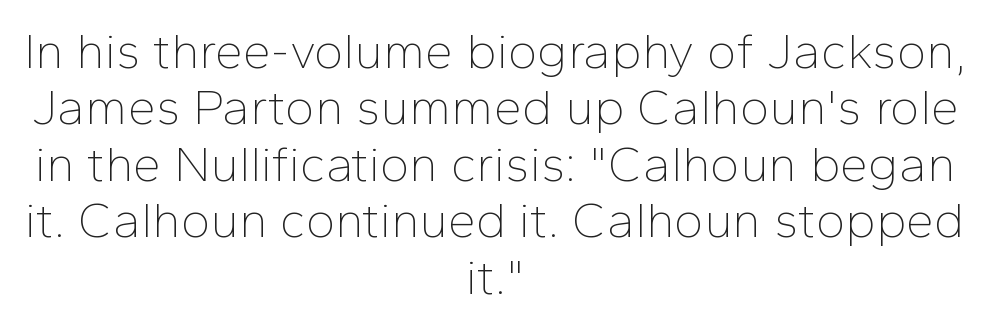
Q: Is the text bold? A: No.
Q: Is the text italic (slanted)? A: No, it is upright.
Q: Is the typeface a serif or a sans-serif typeface? A: Sans-serif.
Q: Is the text underlined? A: No.
Q: How is the paragraph aligned? A: Centered.
Q: Is the spacing between letters normal or unusually wide? A: Normal.
Q: Is the spacing between lines tight, normal or loose? A: Tight.
Q: Width (condensed, normal, or wide)? A: Normal.
Q: Stroke contrast? A: Low.
Q: x-height? A: Medium.
Q: Monospaced? A: No.
